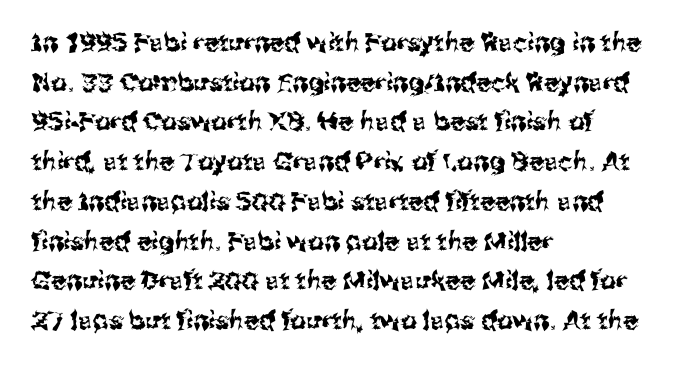
The image shows 25 px text type, upright; set left-aligned, normal line spacing (1.59x), normal letter spacing, not underlined.
